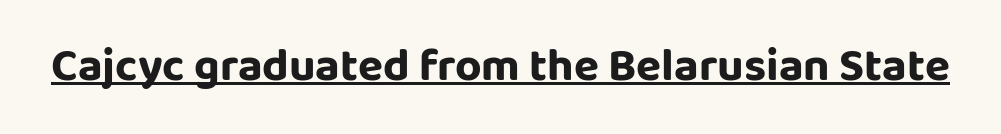
{"serif": "no", "italic": "no", "bold": "yes", "weight": "bold", "width": "normal", "stroke_contrast": "low", "x_height": "large", "monospaced": "no", "underline": "yes", "letter_spacing": "normal", "letter_spacing_em": 0.0, "glyph_px": 46}
